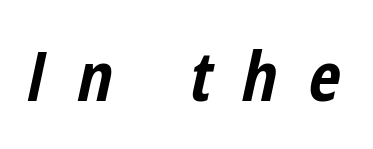
Only glyphs here, with clear space below each row. Note the varied advance widths — an 'i' is clearly narrower than an 'm'. Characters are canted at an angle relative to the baseline's perpendicular. How are the letters spaced? Widely, with obvious added tracking.
